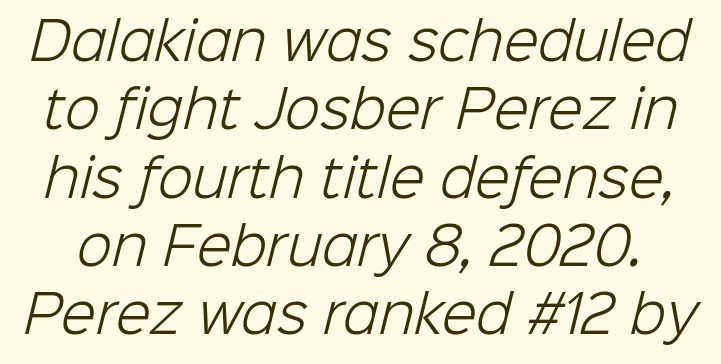
Q: Is the text bold? A: No.
Q: Is the typeface a serif or a sans-serif typeface? A: Sans-serif.
Q: Is the text underlined? A: No.
Q: Is the spacing between letters normal or unusually wide? A: Normal.
Q: Is the spacing between lines tight, normal or loose? A: Normal.
Q: Width (condensed, normal, or wide)? A: Normal.
Q: Stroke contrast? A: Low.
Q: x-height? A: Medium.
Q: Monospaced? A: No.
